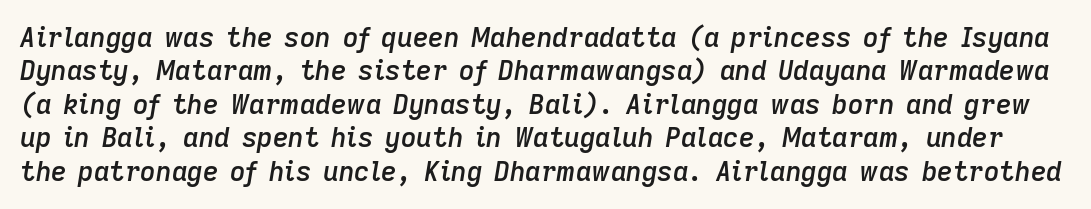
Compared with an ordinary text face, these strokes are moderately heavier — a semibold. Looking at the ascenders, they clearly lean. Inter-character spacing is left at the font's built-in metrics. The glyphs are unaccompanied by any horizontal stroke below them.
